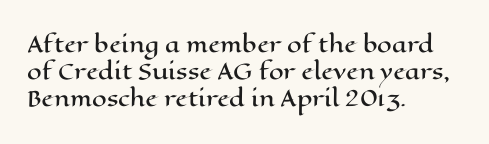
The image shows 21 px text type, upright; set left-aligned, normal line spacing (1.29x), normal letter spacing, not underlined.
